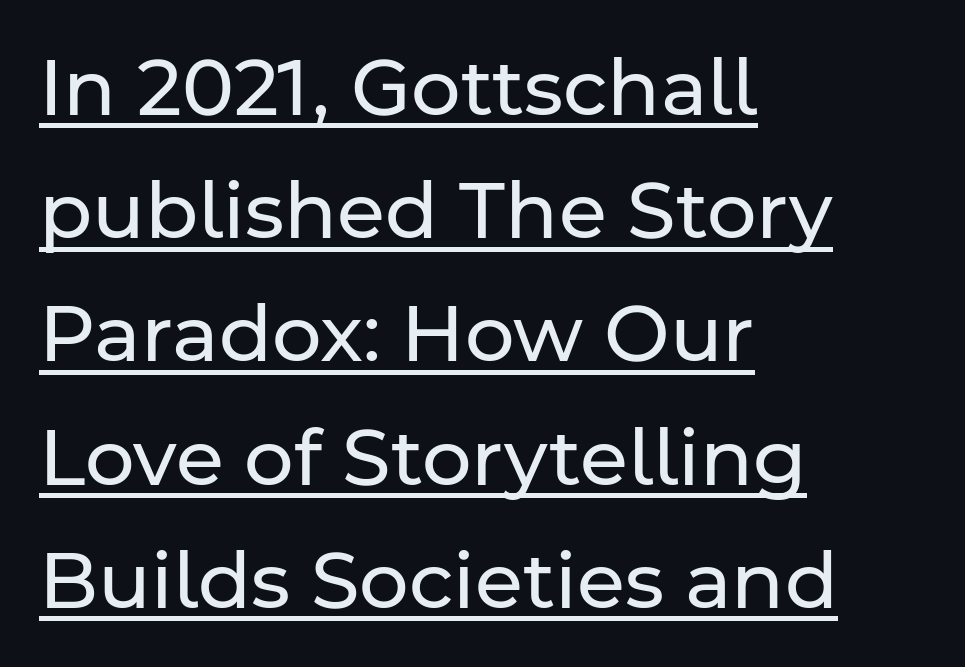
In CSS terms this would be text-align: left. The typeface chosen for these lines omits serifs. These glyphs show unthickened strokes, regular width or finer. Letter spacing: default. A roman cut, with each character standing at attention. These characters rest on top of a visible drawn line.
